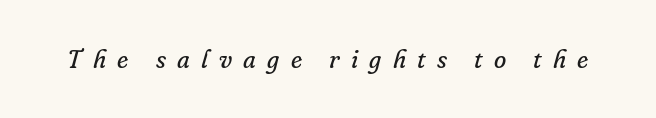
{"italic": "yes", "lean": "right", "slant_degrees": 16, "bold": "no", "underline": "no", "letter_spacing": "wide", "letter_spacing_em": 0.45, "glyph_px": 25}
